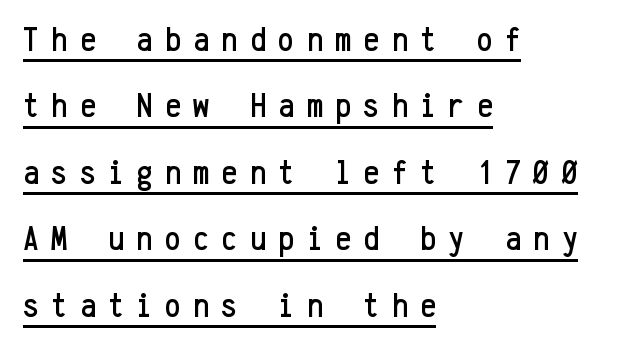
The image shows 35 px condensed sans-serif type, upright, monospaced; set left-aligned, loose line spacing (1.9x), unusually wide letter spacing (+0.36 em), underlined; low stroke contrast and a medium x-height.
